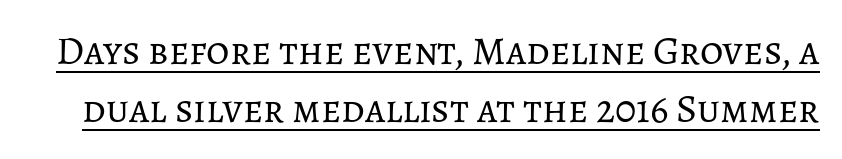
{"italic": "no", "bold": "no", "weight": "regular", "width": "normal", "stroke_contrast": "low", "x_height": "medium", "monospaced": "no", "underline": "yes", "line_spacing": "normal", "line_spacing_ratio": 1.45, "letter_spacing": "normal", "letter_spacing_em": 0.0, "glyph_px": 40}
